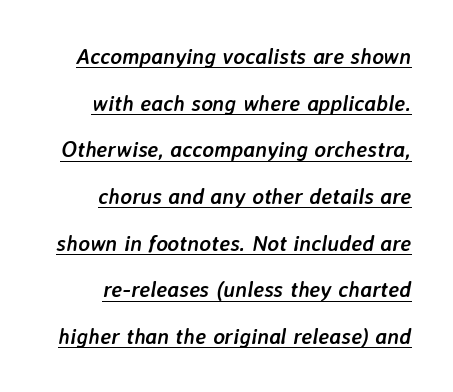
{"italic": "yes", "lean": "right", "slant_degrees": 7, "bold": "yes", "underline": "yes", "align": "right", "line_spacing": "loose", "line_spacing_ratio": 2.12, "letter_spacing": "normal", "letter_spacing_em": 0.0, "glyph_px": 22}
